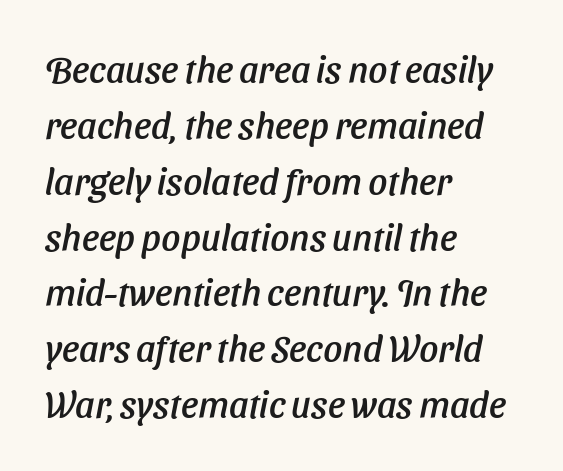
Line starts are locked; line ends wander. Compared with typical paragraphs, the rows here are spaced about the same. The face used here has a pronounced slope to its letters. The line texture is even and compact thanks to regular tracking.
